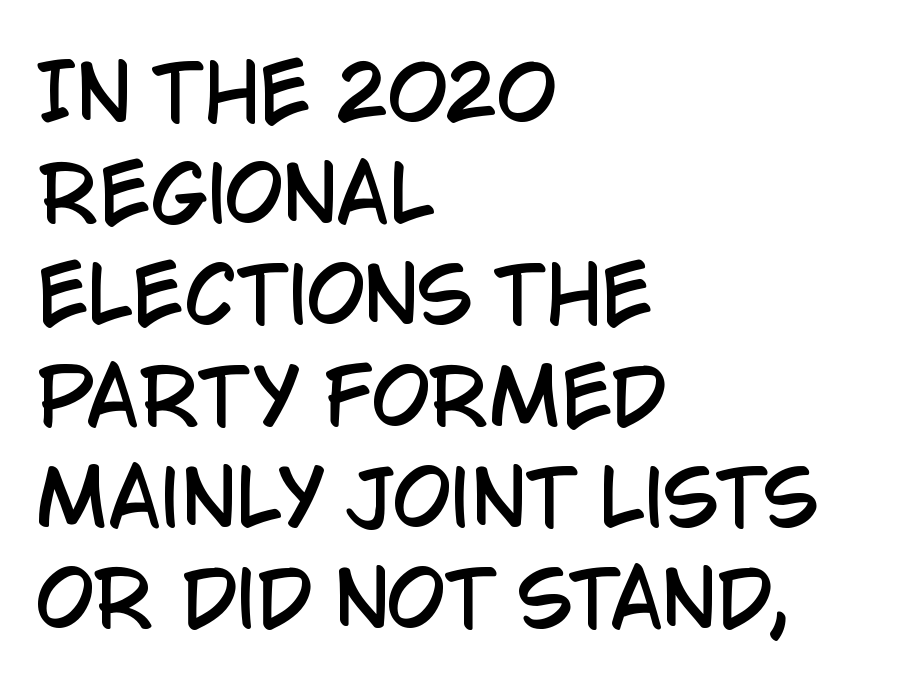
Q: Is the text italic (slanted)? A: No, it is upright.
Q: Is the typeface a serif or a sans-serif typeface? A: Sans-serif.
Q: Is the text underlined? A: No.
Q: How is the paragraph aligned? A: Left-aligned.
Q: Is the spacing between letters normal or unusually wide? A: Normal.
Q: Is the spacing between lines tight, normal or loose? A: Normal.
Q: Width (condensed, normal, or wide)? A: Condensed.
Q: Stroke contrast? A: Low.
Q: x-height? A: Large.
Q: Monospaced? A: No.
